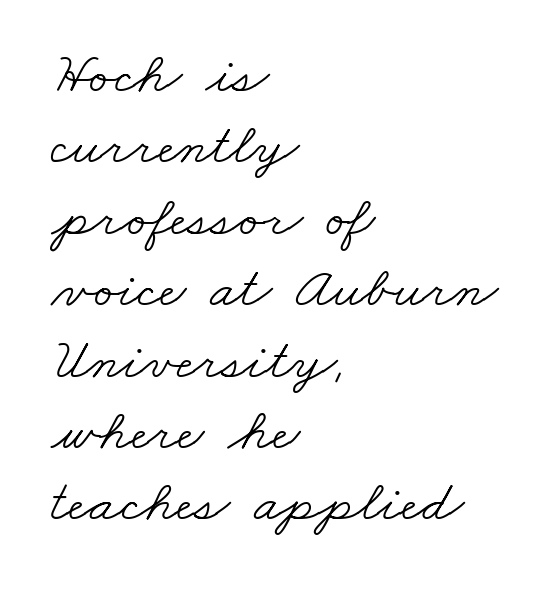
Looks like regular typesetting: each glyph gets only the width it needs. The font is comparable to plain body text, perhaps lighter. Lines of text with bare space underneath. Line starts are locked; line ends wander. The designer went with a serif here, giving each stem small feet.
